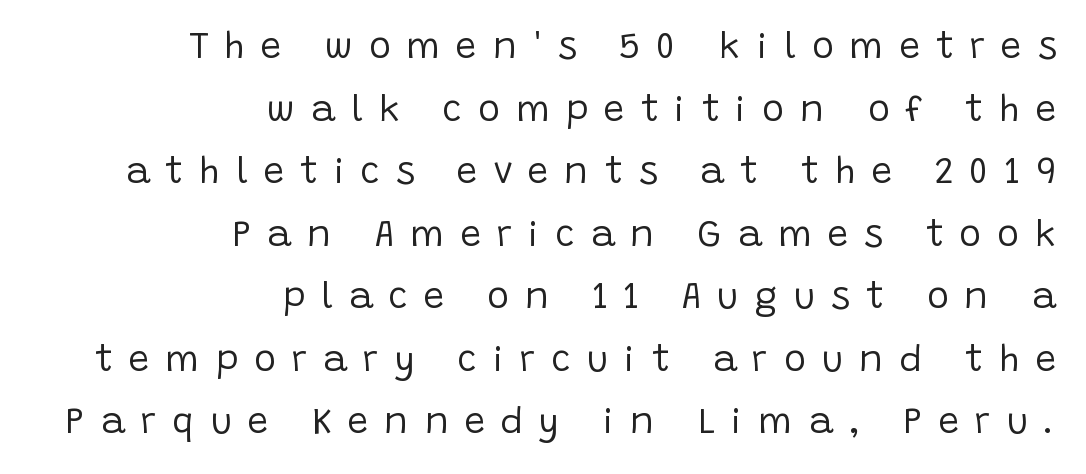
Q: Is the text bold? A: No.
Q: Is the text italic (slanted)? A: No, it is upright.
Q: Is the typeface a serif or a sans-serif typeface? A: Sans-serif.
Q: Is the text underlined? A: No.
Q: How is the paragraph aligned? A: Right-aligned.
Q: Is the spacing between letters normal or unusually wide? A: Unusually wide.
Q: Is the spacing between lines tight, normal or loose? A: Normal.
Q: Width (condensed, normal, or wide)? A: Normal.
Q: Stroke contrast? A: Low.
Q: x-height? A: Large.
Q: Monospaced? A: No.
